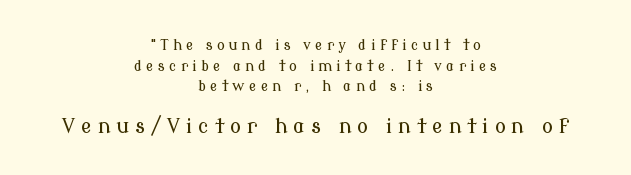
The image shows 20 px text type, upright; set centered, normal line spacing (1.47x), unusually wide letter spacing (+0.3 em), not underlined; the second (bottom) block is 1.43x larger.
